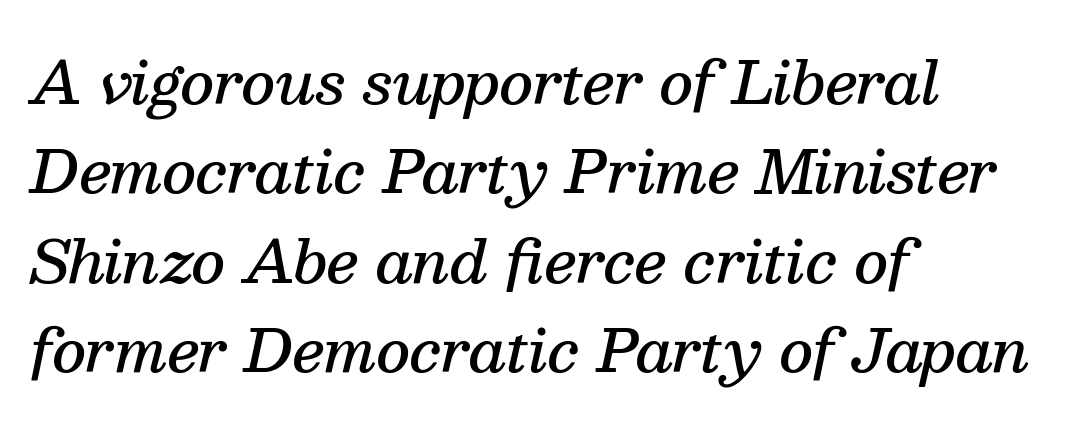
The image shows 58 px semibold serif type, italic (leaning right); set left-aligned, normal line spacing (1.54x), normal letter spacing, not underlined; medium stroke contrast and a medium x-height.
